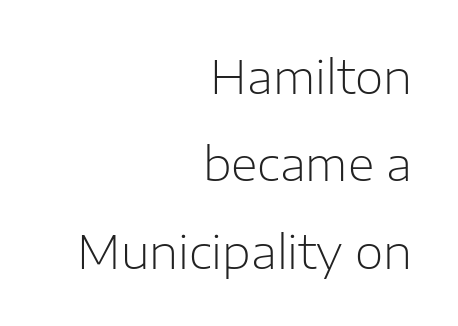
{"serif": "no", "italic": "no", "bold": "no", "weight": "light", "width": "normal", "stroke_contrast": "low", "x_height": "medium", "monospaced": "no", "underline": "no", "align": "right", "line_spacing": "loose", "line_spacing_ratio": 1.9, "letter_spacing": "normal", "letter_spacing_em": 0.0, "glyph_px": 46}
